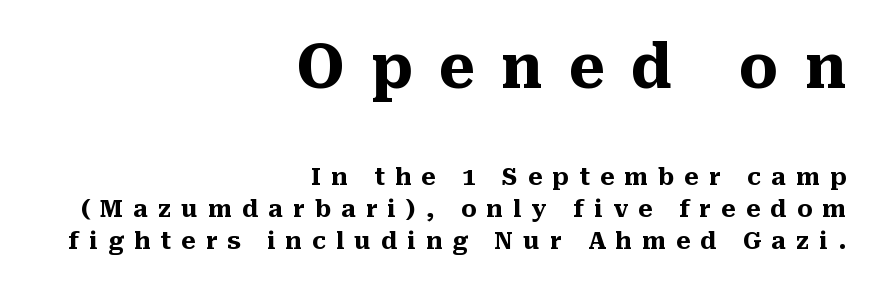
{"serif": "yes", "italic": "no", "bold": "yes", "weight": "heavy", "width": "normal", "stroke_contrast": "medium", "x_height": "medium", "monospaced": "no", "underline": "no", "align": "right", "line_spacing": "normal", "line_spacing_ratio": 1.34, "letter_spacing": "wide", "letter_spacing_em": 0.43, "larger_block": "first", "size_ratio": 2.54, "glyph_px": 61}
